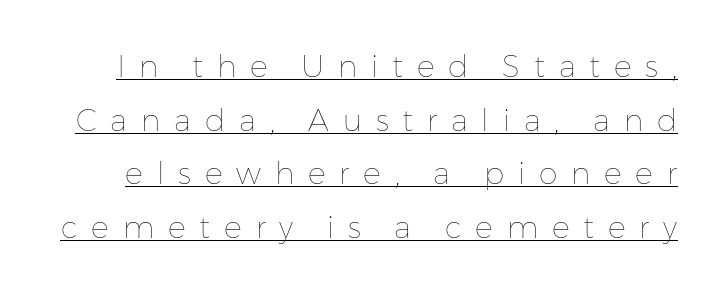
The image shows 30 px thin type, upright; set line spacing 1.79x, unusually wide letter spacing (+0.46 em), underlined; low stroke contrast and a medium x-height.
